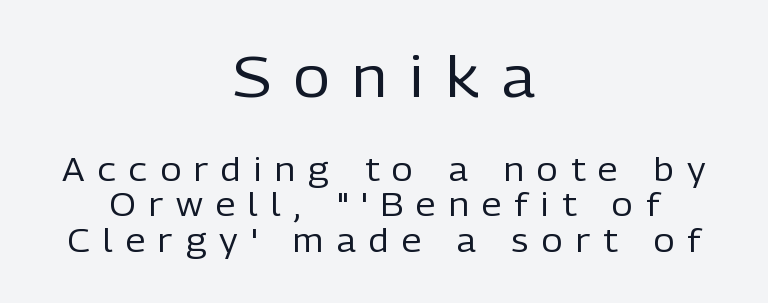
The string is rendered with underlining switched off. The glyphs in this specimen are sans serif. Large over small — that's the arrangement of the two blocks here. Baseline-to-baseline distance is barely more than the letter height.
